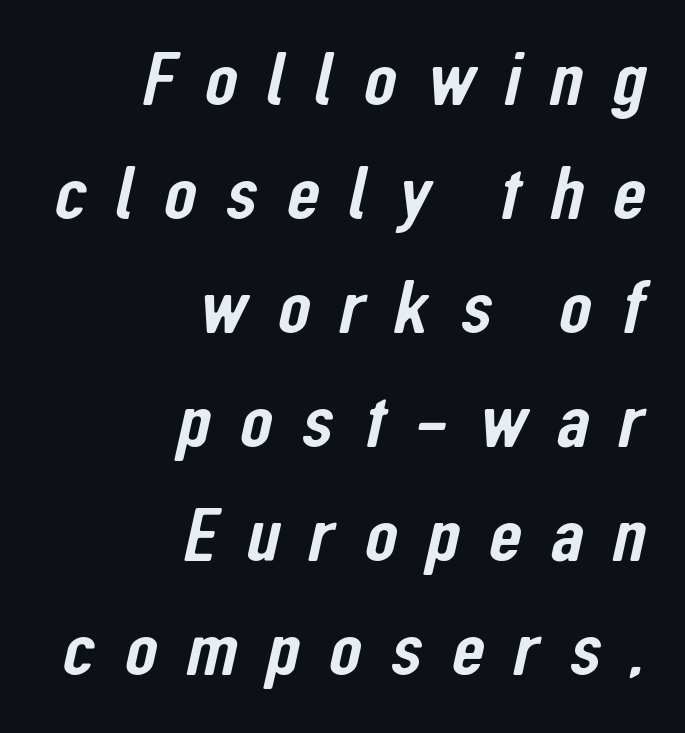
These lines are set flush right with a ragged left edge. Characters follow at a spacing far wider than the type designer built in. Vertically, the passage feels balanced, rows spaced as you'd expect. Decoration check: the copy has no underline. Is this a fixed-width face? No — the glyphs have proportional, varying widths.
